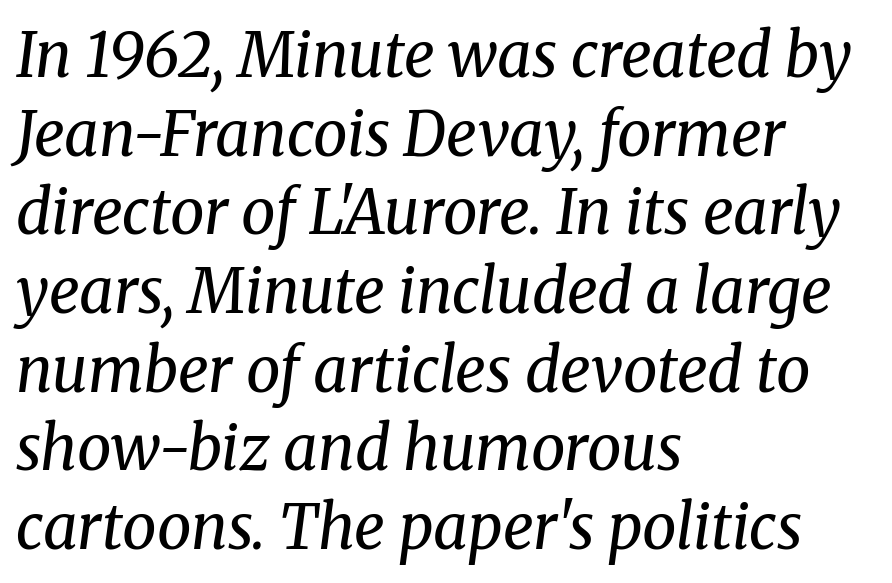
{"serif": "yes", "italic": "yes", "lean": "right", "slant_degrees": 8, "bold": "no", "weight": "regular", "width": "normal", "stroke_contrast": "medium", "x_height": "medium", "monospaced": "no", "underline": "no", "align": "left", "line_spacing": "normal", "line_spacing_ratio": 1.29, "letter_spacing": "normal", "letter_spacing_em": 0.0, "glyph_px": 61}
